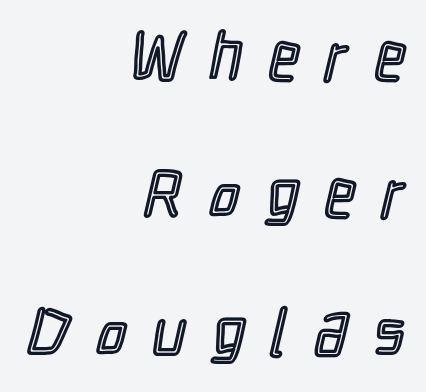
Someone cranked the tracking dial way up on this one. Beneath every word, the page is bare. What's the leading like? Stretched, with rows far apart. Spacing verdict: proportional, widths tailored to each character. The ragged edge is on the left, which tells us the setting is flush right.
